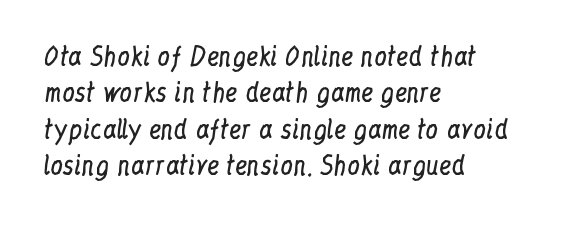
{"bold": "no", "underline": "no", "align": "left", "line_spacing": "normal", "line_spacing_ratio": 1.46, "letter_spacing": "normal", "letter_spacing_em": 0.0, "glyph_px": 25}
